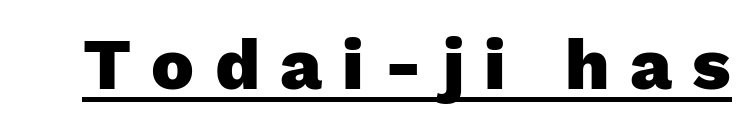
Looks like regular typesetting: each glyph gets only the width it needs. Observe the absence of serifs on each vertical stroke in this sample. Check the space under the baseline: a stroke is drawn there. Emphasis by weight is at full strength: bold. You can tell it's not italic because the verticals are truly vertical.
